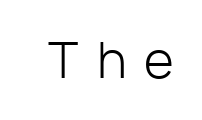
{"serif": "no", "italic": "no", "bold": "no", "weight": "light", "width": "normal", "stroke_contrast": "low", "x_height": "medium", "monospaced": "no", "underline": "no", "letter_spacing": "wide", "letter_spacing_em": 0.37, "glyph_px": 49}
